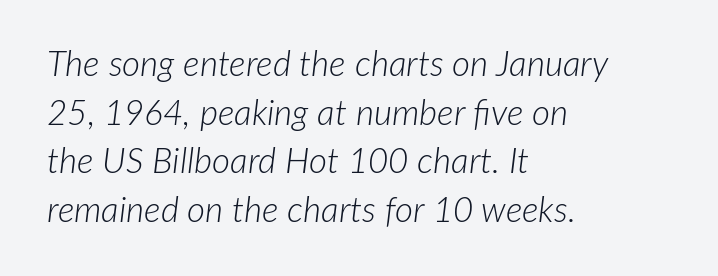
{"italic": "yes", "lean": "right", "slant_degrees": 7, "bold": "no", "weight": "light", "width": "normal", "stroke_contrast": "low", "x_height": "medium", "monospaced": "no", "underline": "no", "align": "left", "line_spacing": "normal", "line_spacing_ratio": 1.39, "letter_spacing": "normal", "letter_spacing_em": 0.0, "glyph_px": 35}
